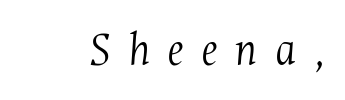
The image shows 50 px light, condensed serif type, italic (leaning right); set unusually wide letter spacing (+0.34 em), not underlined; medium stroke contrast and a medium x-height.
